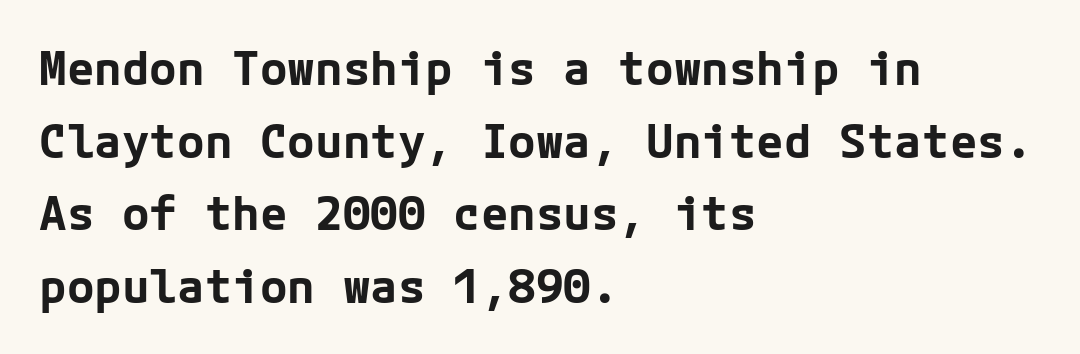
Is this a sans? Yes — the strokes have no serifs. Spacing between characters is what you'd get straight out of the box. The gap between lines stays unmarked. Compared with a centered layout, this one pins lines to the left instead. In terms of posture, this sample is upright.
